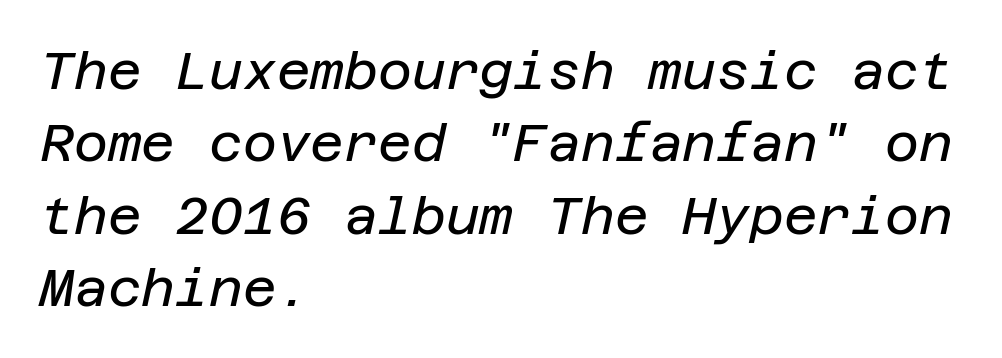
Quick note: interline space is typical. Line beginnings align vertically; line endings do not. Decoration check: the copy has no underline. Slant detected: the letters are inclined. Compared with typical body copy, the letter spacing here is the same. The strokes are not fattened; the text isn't bold.
